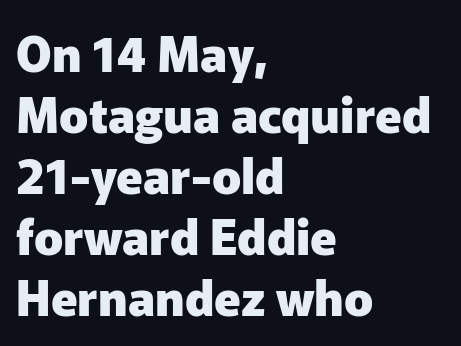
The image shows 48 px heavy sans-serif type, upright; set left-aligned, normal line spacing (1.27x), normal letter spacing, not underlined; low stroke contrast and a medium x-height.
